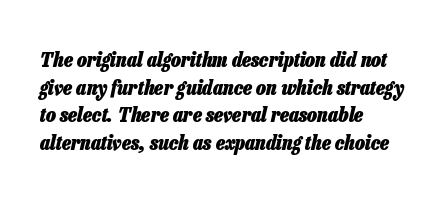
Q: Is the text bold? A: Yes.
Q: Is the text italic (slanted)? A: Yes, it leans right by about 13 degrees.
Q: Is the text underlined? A: No.
Q: How is the paragraph aligned? A: Left-aligned.
Q: Is the spacing between letters normal or unusually wide? A: Normal.
Q: Is the spacing between lines tight, normal or loose? A: Normal.
